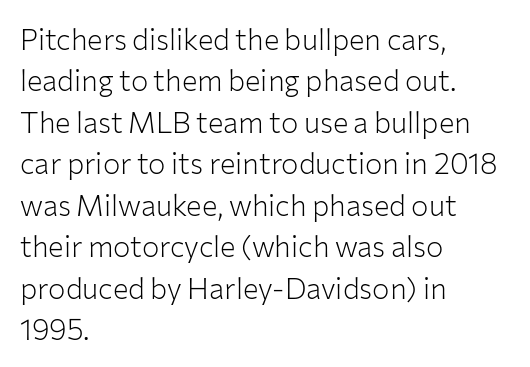
On a weight scale, this lands at 450 or below. The rendering uses natural spacing where letterforms have individual widths. Standard letterfit; no display-style spreading of the glyphs. Quick note: underline off. Tall strokes in this sample are plumb rather than angled.
